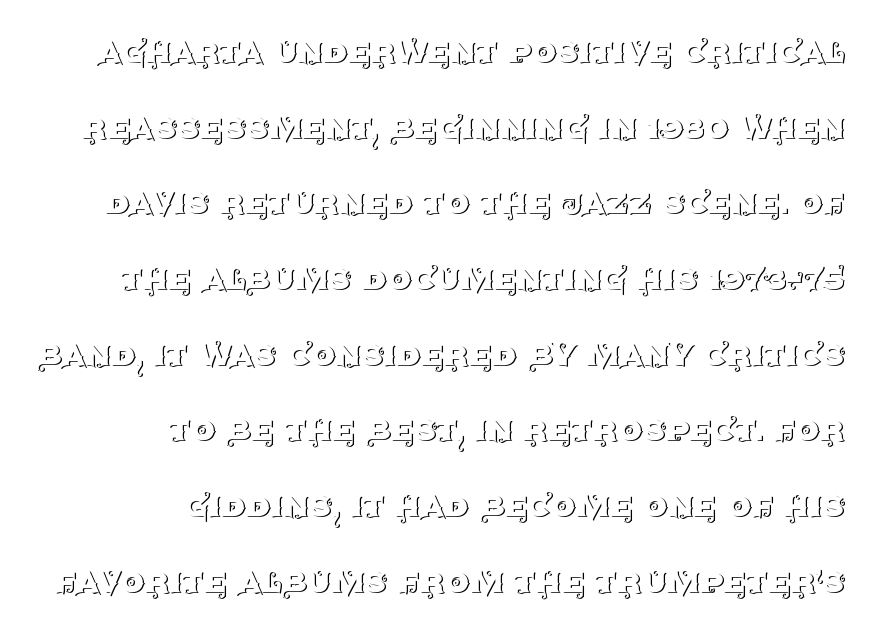
Q: Is the text bold? A: No.
Q: Is the text italic (slanted)? A: No, it is upright.
Q: Is the typeface a serif or a sans-serif typeface? A: Serif.
Q: Is the text underlined? A: No.
Q: How is the paragraph aligned? A: Right-aligned.
Q: Is the spacing between letters normal or unusually wide? A: Normal.
Q: Is the spacing between lines tight, normal or loose? A: Loose.
Q: Width (condensed, normal, or wide)? A: Normal.
Q: Stroke contrast? A: Medium.
Q: x-height? A: Large.
Q: Monospaced? A: No.
